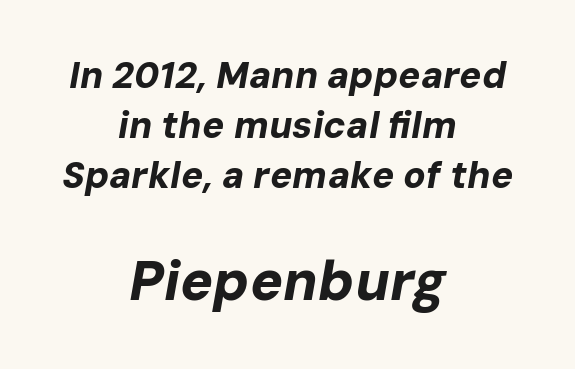
Q: Is the text bold? A: Yes.
Q: Is the text italic (slanted)? A: Yes, it leans right by about 10 degrees.
Q: Is the text underlined? A: No.
Q: How is the paragraph aligned? A: Centered.
Q: Is the spacing between letters normal or unusually wide? A: Normal.
Q: Is the spacing between lines tight, normal or loose? A: Normal.
Q: Which block of text is set in a larger size, the first (top) or the second (bottom)? A: The second (bottom) one.
Q: Width (condensed, normal, or wide)? A: Normal.
Q: Stroke contrast? A: Low.
Q: x-height? A: Medium.
Q: Monospaced? A: No.
